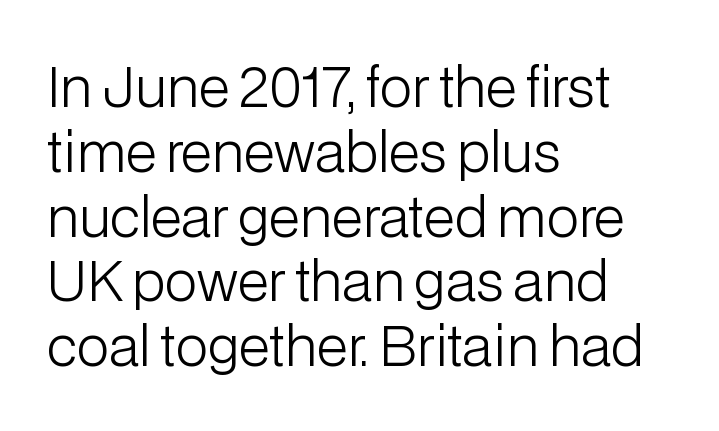
{"serif": "no", "italic": "no", "bold": "no", "weight": "light", "width": "normal", "stroke_contrast": "low", "x_height": "medium", "monospaced": "no", "underline": "no", "align": "left", "line_spacing_ratio": 1.2, "letter_spacing": "normal", "letter_spacing_em": 0.0, "glyph_px": 54}
